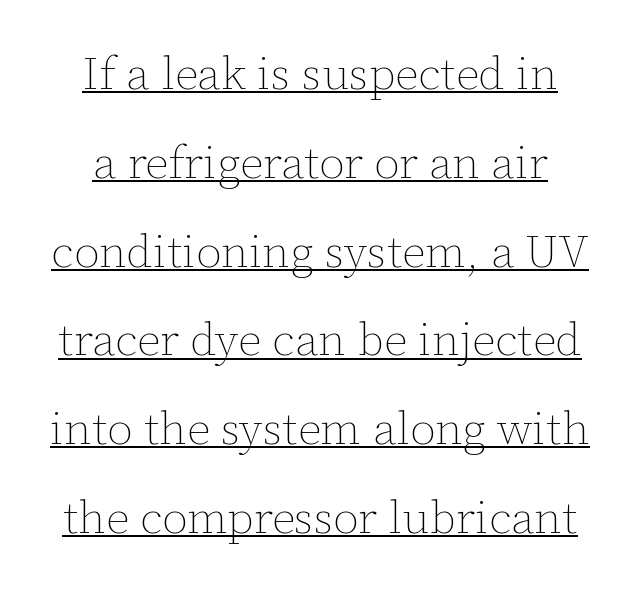
Here the designer chose a conventional face with non-uniform glyph widths. Each word holds together tightly as a unit, with standard inter-letter gaps. Rendered with straight, roman letterforms. Leading is clearly above the norm, producing a sparse column. The typeface has the unassuming heft of standard copy or less.
